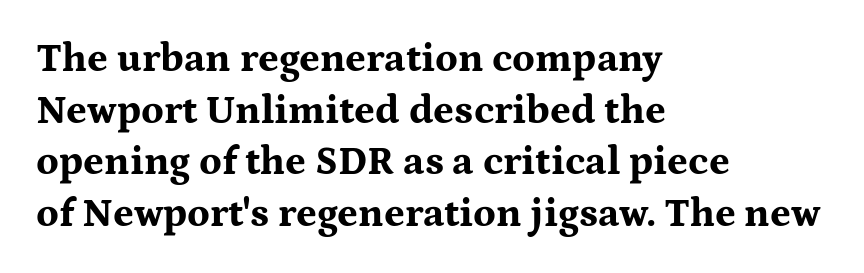
Q: Is the text bold? A: Yes.
Q: Is the text italic (slanted)? A: No, it is upright.
Q: Is the typeface a serif or a sans-serif typeface? A: Serif.
Q: Is the text underlined? A: No.
Q: How is the paragraph aligned? A: Left-aligned.
Q: Is the spacing between letters normal or unusually wide? A: Normal.
Q: Is the spacing between lines tight, normal or loose? A: Normal.
Q: Width (condensed, normal, or wide)? A: Wide.
Q: Stroke contrast? A: Medium.
Q: x-height? A: Medium.
Q: Monospaced? A: No.
